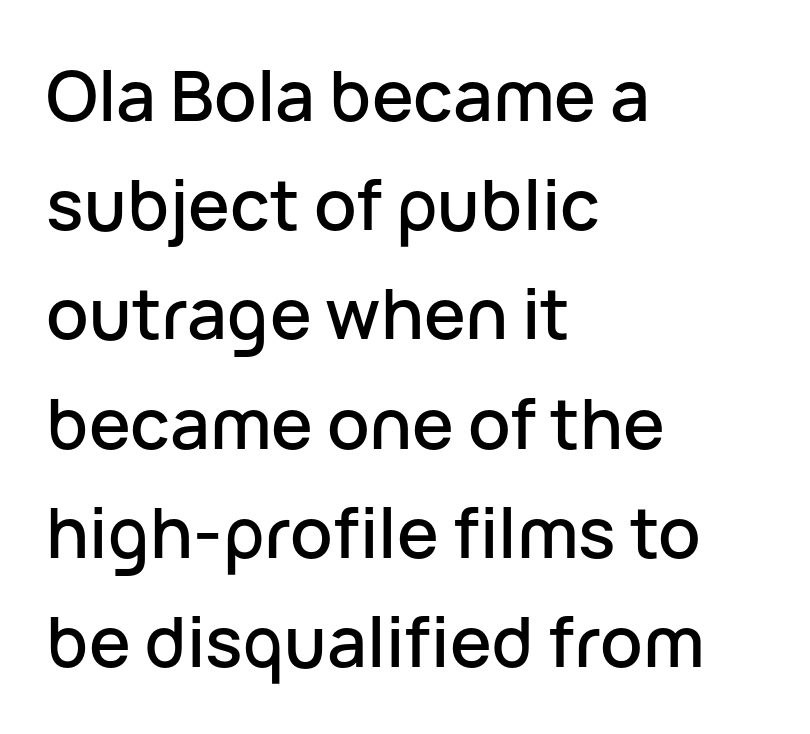
{"serif": "no", "italic": "no", "width": "normal", "stroke_contrast": "low", "x_height": "medium", "monospaced": "no", "underline": "no", "align": "left", "line_spacing": "normal", "line_spacing_ratio": 1.56, "letter_spacing": "normal", "letter_spacing_em": 0.0, "glyph_px": 70}
